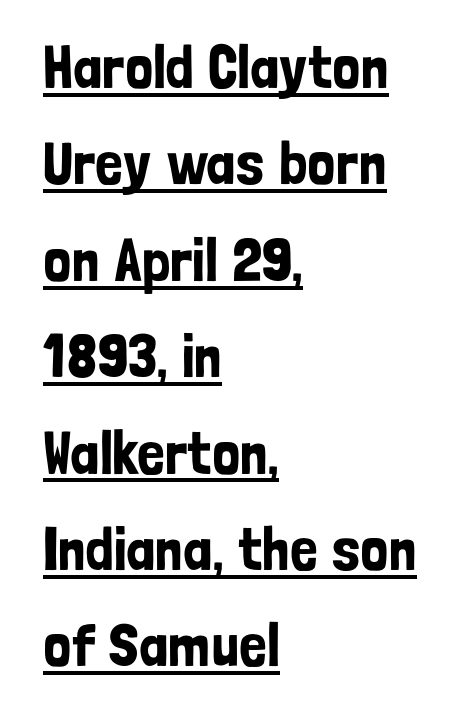
Q: Is the text italic (slanted)? A: No, it is upright.
Q: Is the typeface a serif or a sans-serif typeface? A: Sans-serif.
Q: Is the text underlined? A: Yes.
Q: How is the paragraph aligned? A: Left-aligned.
Q: Is the spacing between letters normal or unusually wide? A: Normal.
Q: Is the spacing between lines tight, normal or loose? A: Normal.
Q: Width (condensed, normal, or wide)? A: Condensed.
Q: Stroke contrast? A: Low.
Q: x-height? A: Medium.
Q: Monospaced? A: No.
